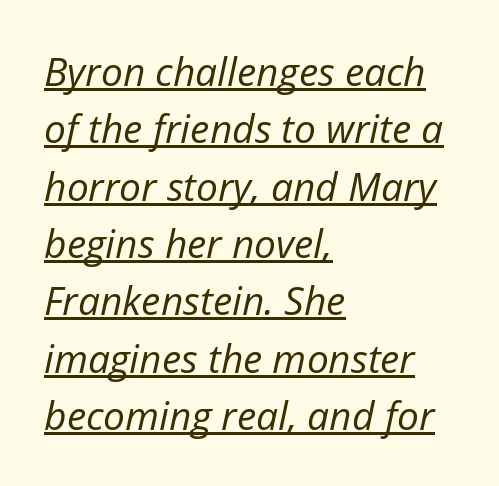
Q: Is the text bold? A: No.
Q: Is the text italic (slanted)? A: Yes, it leans right by about 12 degrees.
Q: Is the text underlined? A: Yes.
Q: How is the paragraph aligned? A: Left-aligned.
Q: Is the spacing between letters normal or unusually wide? A: Normal.
Q: Is the spacing between lines tight, normal or loose? A: Normal.
Q: Width (condensed, normal, or wide)? A: Normal.
Q: Stroke contrast? A: Low.
Q: x-height? A: Medium.
Q: Monospaced? A: No.
